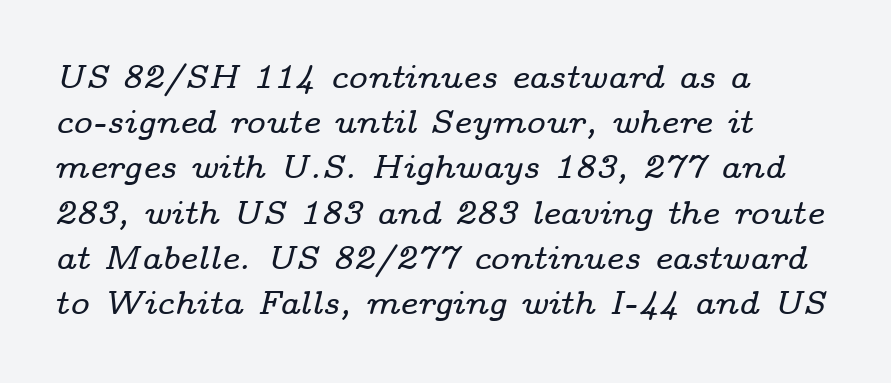
{"serif": "yes", "italic": "yes", "lean": "right", "slant_degrees": 14, "width": "wide", "stroke_contrast": "low", "x_height": "medium", "monospaced": "no", "underline": "no", "align": "left", "line_spacing": "normal", "line_spacing_ratio": 1.37, "letter_spacing": "normal", "letter_spacing_em": 0.0, "glyph_px": 33}
